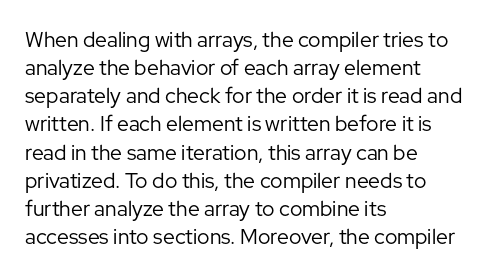
The image shows 21 px text type, upright; set left-aligned, normal line spacing (1.34x), normal letter spacing, not underlined.
